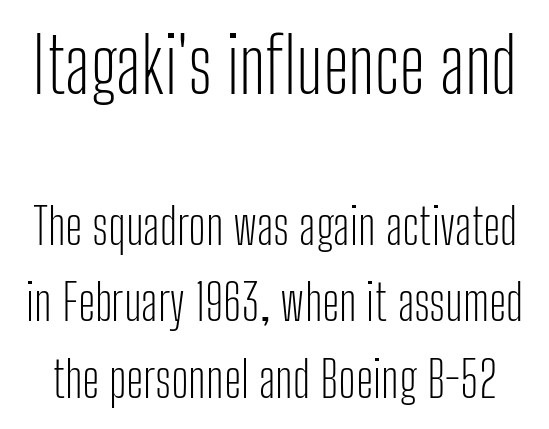
If you squint, the top block still reads clearly — it's the larger of the two. Spacing verdict: proportional, widths tailored to each character. This is not heavy type; no bold has been used. Compared with typical body copy, the letter spacing here is the same.
